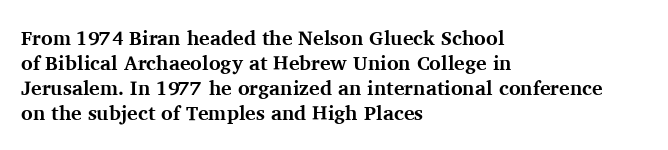
{"italic": "no", "bold": "yes", "underline": "no", "align": "left", "line_spacing": "normal", "line_spacing_ratio": 1.25, "letter_spacing": "normal", "letter_spacing_em": 0.0, "glyph_px": 20}
